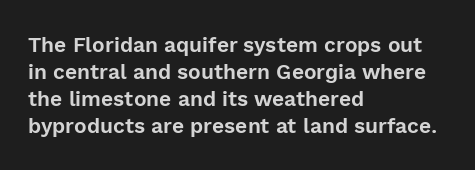
{"italic": "no", "underline": "no", "align": "left", "line_spacing": "normal", "line_spacing_ratio": 1.29, "letter_spacing": "normal", "letter_spacing_em": 0.0, "glyph_px": 21}
